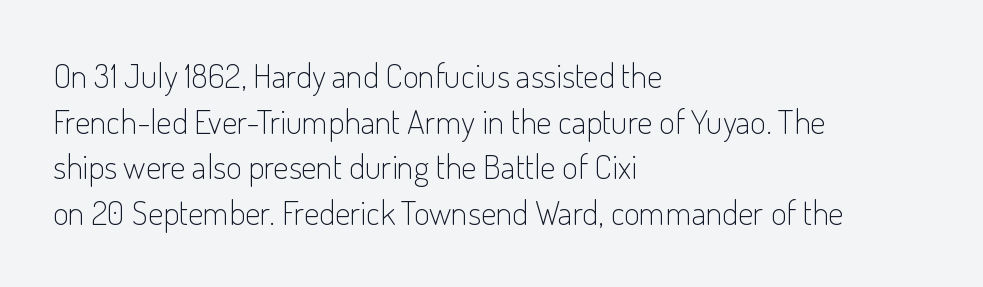
{"serif": "no", "italic": "no", "bold": "no", "weight": "light", "width": "condensed", "stroke_contrast": "low", "x_height": "small", "monospaced": "no", "underline": "no", "align": "left", "line_spacing": "normal", "line_spacing_ratio": 1.34, "letter_spacing": "normal", "letter_spacing_em": 0.0, "glyph_px": 34}
